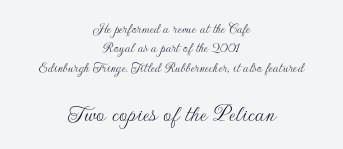
Check under the words: just untouched page. Does the copy run flush right? No — it is centered line by line. A typesetter would call this zero additional tracking. No heavy texture on the line: the type isn't bold. Notice how descenders clear the ascenders below comfortably — that's standard leading. Here the second block reads like a headline and the first like body copy.
